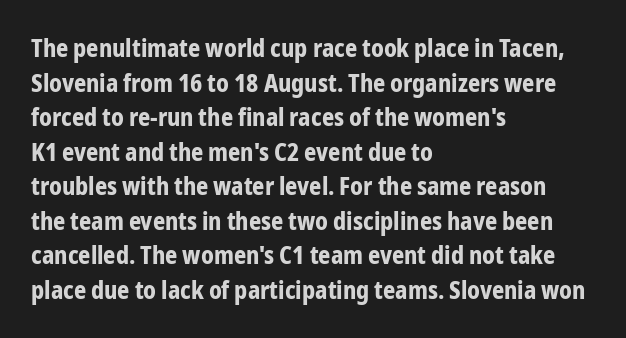
Q: Is the text bold? A: Yes.
Q: Is the text italic (slanted)? A: No, it is upright.
Q: Is the text underlined? A: No.
Q: How is the paragraph aligned? A: Left-aligned.
Q: Is the spacing between letters normal or unusually wide? A: Normal.
Q: Is the spacing between lines tight, normal or loose? A: Normal.
